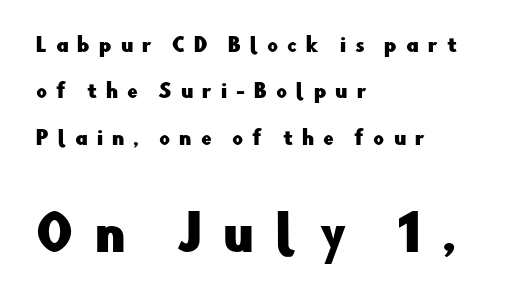
A typesetter would call this proportional, since set widths differ per character. The strip under each line holds only bare page. The passage shown stacks its lines with a broad gap. The lower block of text is set noticeably larger than the block above it. Look at the bottom of the vertical strokes: they stop flat, with no serifs. This is the regular roman posture of the typeface.
